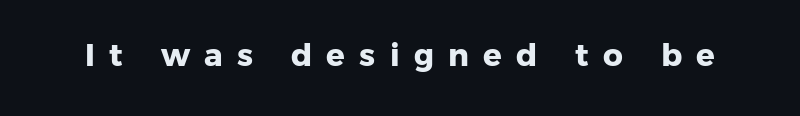
Q: Is the text bold? A: Yes.
Q: Is the typeface a serif or a sans-serif typeface? A: Sans-serif.
Q: Is the text underlined? A: No.
Q: Is the spacing between letters normal or unusually wide? A: Unusually wide.
Q: Width (condensed, normal, or wide)? A: Normal.
Q: Stroke contrast? A: Low.
Q: x-height? A: Medium.
Q: Monospaced? A: No.
